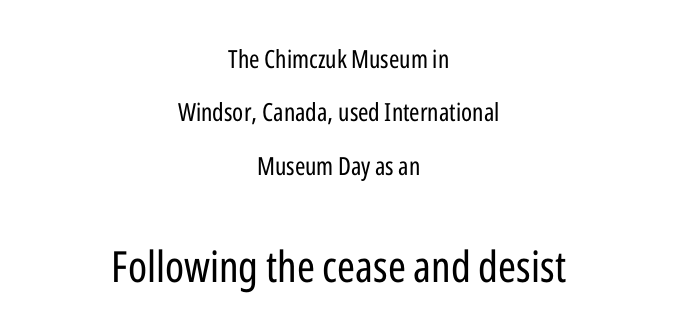
{"serif": "no", "italic": "no", "bold": "no", "weight": "regular", "width": "condensed", "stroke_contrast": "low", "x_height": "medium", "monospaced": "no", "underline": "no", "align": "center", "line_spacing": "loose", "line_spacing_ratio": 2.14, "letter_spacing": "normal", "letter_spacing_em": 0.0, "larger_block": "second", "size_ratio": 1.72, "glyph_px": 43}
